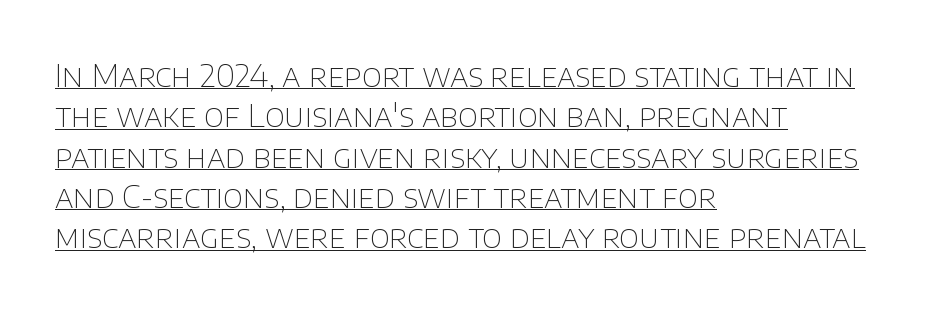
Left-aligned paragraph, ragged on the right. Notice how the stems are strictly vertical — no italics here. Compared with typical paragraphs, the rows here are spaced about the same. The tracking reads as untouched default to a designer's eye.
